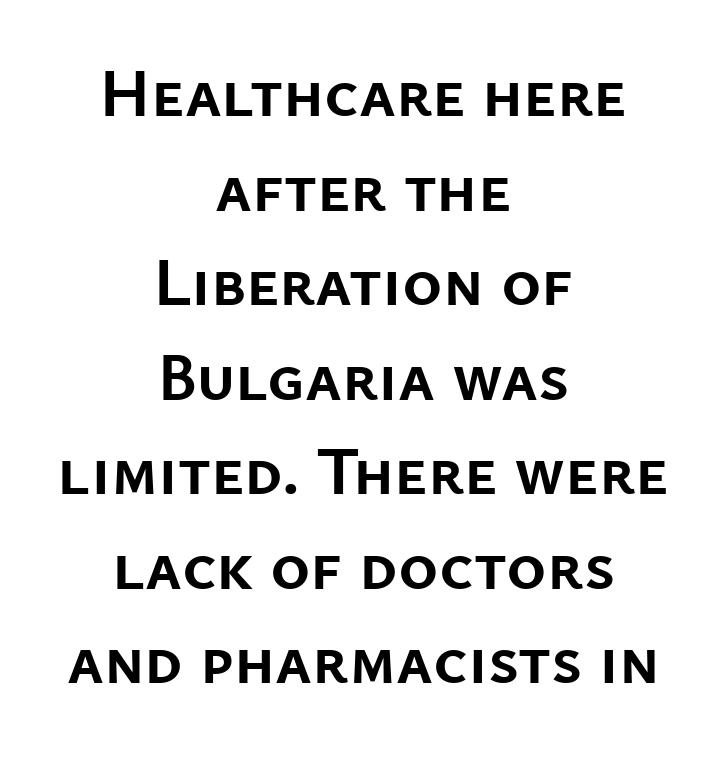
Clear beneath every line of the passage. The strokes are fattened all the way to bold. A roman cut, with each character standing at attention. This rendering employs a face without finishing strokes, i.e., a sans-serif. Vertical spacing — default. Spacing between characters is what you'd get straight out of the box.
